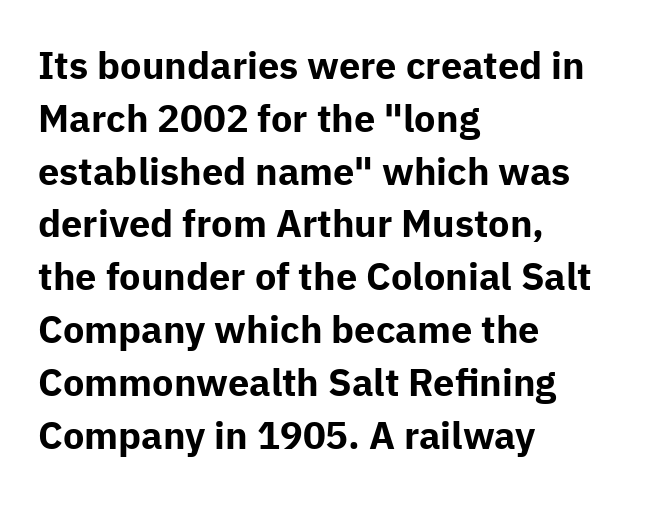
Q: Is the text bold? A: Yes.
Q: Is the text italic (slanted)? A: No, it is upright.
Q: Is the typeface a serif or a sans-serif typeface? A: Sans-serif.
Q: Is the text underlined? A: No.
Q: How is the paragraph aligned? A: Left-aligned.
Q: Is the spacing between letters normal or unusually wide? A: Normal.
Q: Is the spacing between lines tight, normal or loose? A: Normal.
Q: Width (condensed, normal, or wide)? A: Normal.
Q: Stroke contrast? A: Low.
Q: x-height? A: Medium.
Q: Monospaced? A: No.
